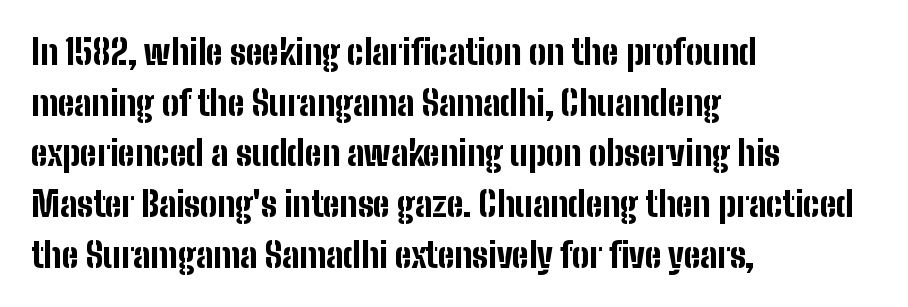
{"serif": "no", "italic": "no", "bold": "yes", "weight": "bold", "width": "condensed", "stroke_contrast": "low", "x_height": "medium", "monospaced": "no", "underline": "no", "align": "left", "line_spacing": "normal", "line_spacing_ratio": 1.49, "letter_spacing": "normal", "letter_spacing_em": 0.0, "glyph_px": 34}
